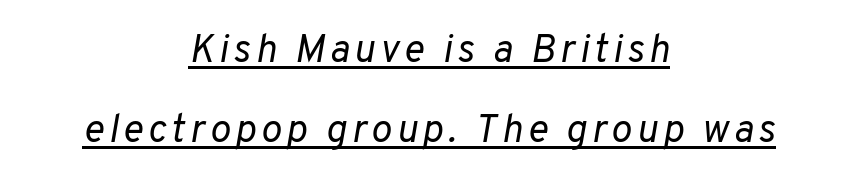
{"italic": "yes", "lean": "right", "slant_degrees": 10, "bold": "no", "weight": "regular", "width": "normal", "stroke_contrast": "low", "x_height": "medium", "monospaced": "no", "underline": "yes", "align": "center", "line_spacing": "loose", "line_spacing_ratio": 2.06, "glyph_px": 39}
